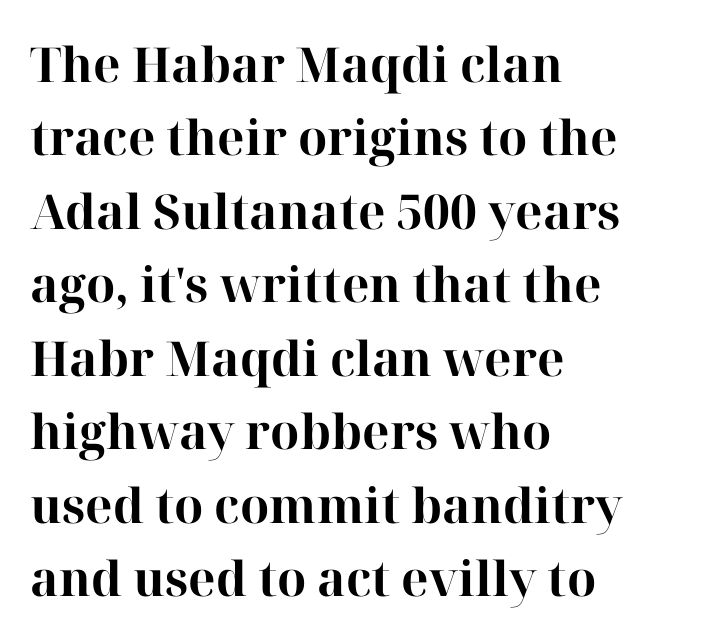
The image shows 48 px bold serif type, upright; set left-aligned, normal line spacing (1.53x), normal letter spacing, not underlined; high stroke contrast and a medium x-height.
